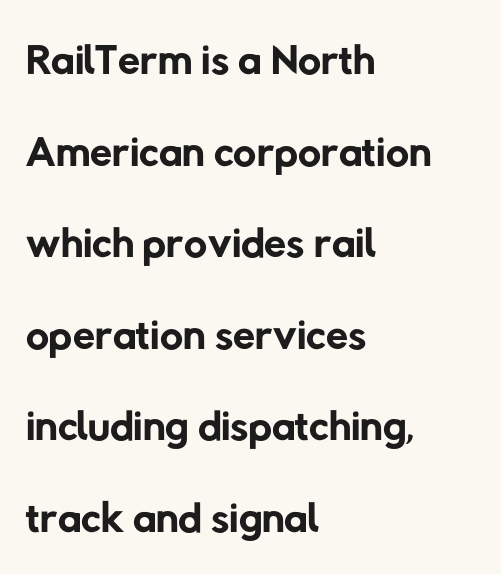
Q: Is the text bold? A: No.
Q: Is the typeface a serif or a sans-serif typeface? A: Sans-serif.
Q: Is the text underlined? A: No.
Q: How is the paragraph aligned? A: Left-aligned.
Q: Is the spacing between letters normal or unusually wide? A: Normal.
Q: Is the spacing between lines tight, normal or loose? A: Normal.
Q: Width (condensed, normal, or wide)? A: Normal.
Q: Stroke contrast? A: Low.
Q: x-height? A: Medium.
Q: Monospaced? A: No.
